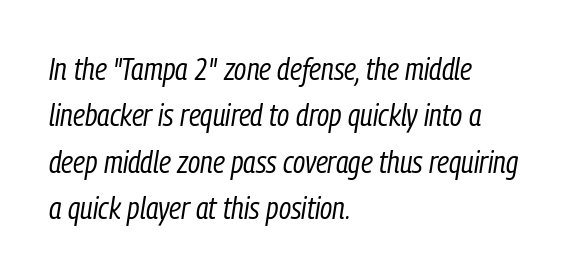
Has an underline been added? It has not. Stems here are at most as thick as an everyday book face. Each letter keeps its own natural width here, so spacing adapts to shape. Short and long lines alike share a common starting point at left. How would I describe the line gaps? Plain and ordinary. Tracking here is standard; glyphs follow each other at the usual distance.
